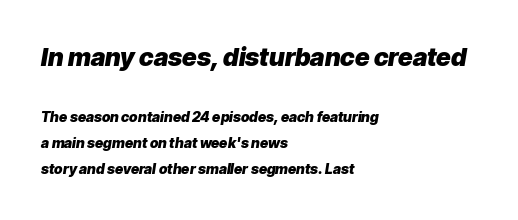
{"italic": "yes", "lean": "right", "slant_degrees": 9, "bold": "yes", "underline": "no", "align": "left", "line_spacing_ratio": 1.87, "letter_spacing": "normal", "letter_spacing_em": 0.0, "larger_block": "first", "size_ratio": 1.79, "glyph_px": 25}
